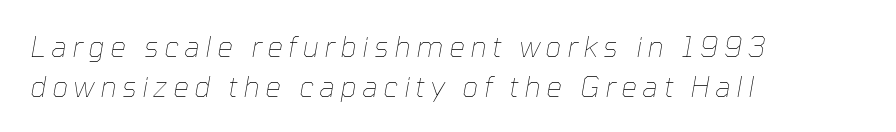
Does the leading feel generous? No, just average. Italic: yes, the glyphs are oblique. Is this a heavy cut? Hardly; it is regular or lighter. The space beneath each line is pristine and unruled. Line starts are locked; line ends wander.
